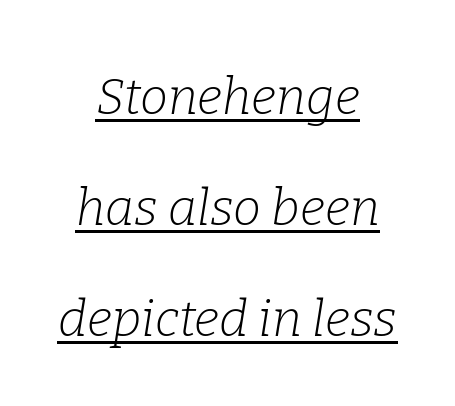
The image shows 50 px light serif type, italic (leaning right); set centered, loose line spacing (2.22x), normal letter spacing, underlined; low stroke contrast and a medium x-height.
